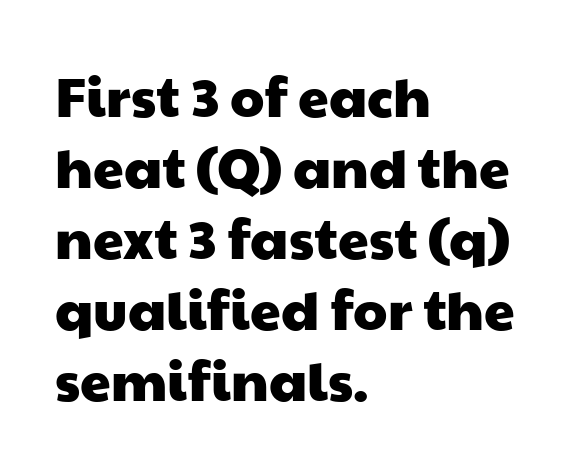
Q: Is the typeface a serif or a sans-serif typeface? A: Sans-serif.
Q: Is the text underlined? A: No.
Q: How is the paragraph aligned? A: Left-aligned.
Q: Is the spacing between letters normal or unusually wide? A: Normal.
Q: Is the spacing between lines tight, normal or loose? A: Normal.
Q: Width (condensed, normal, or wide)? A: Wide.
Q: Stroke contrast? A: Low.
Q: x-height? A: Medium.
Q: Monospaced? A: No.
